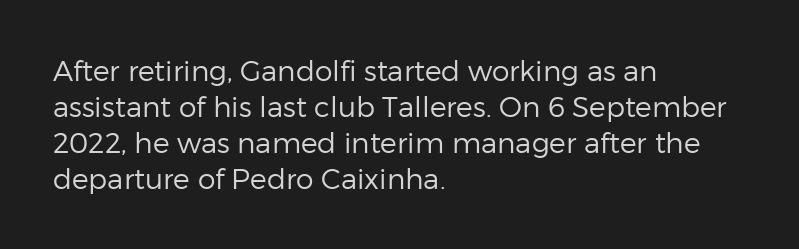
The image shows 28 px regular-weight sans-serif type, upright; set left-aligned, normal line spacing (1.28x), normal letter spacing, not underlined; low stroke contrast and a medium x-height.
